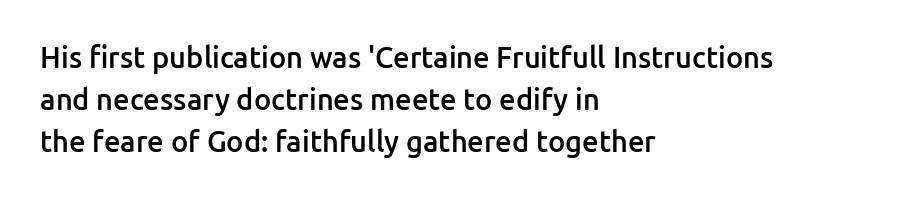
{"serif": "no", "italic": "no", "bold": "semi", "weight": "semibold", "width": "normal", "stroke_contrast": "low", "x_height": "medium", "monospaced": "no", "underline": "no", "align": "left", "line_spacing": "normal", "line_spacing_ratio": 1.44, "letter_spacing": "normal", "letter_spacing_em": 0.0, "glyph_px": 29}
